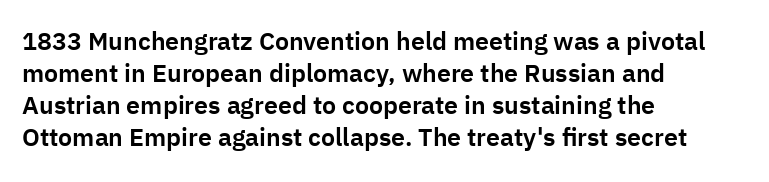
Q: Is the text italic (slanted)? A: No, it is upright.
Q: Is the text underlined? A: No.
Q: How is the paragraph aligned? A: Left-aligned.
Q: Is the spacing between letters normal or unusually wide? A: Normal.
Q: Is the spacing between lines tight, normal or loose? A: Normal.
